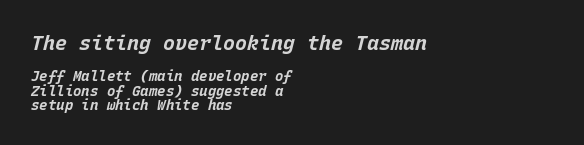
Style check: oblique. Rule under the text: the space is simply empty. The passage shown stacks its lines with hardly any gap. The letters sit at their default tracking, neither squeezed nor spread. The setting favours the left margin, as ordinary paragraphs usually do.
